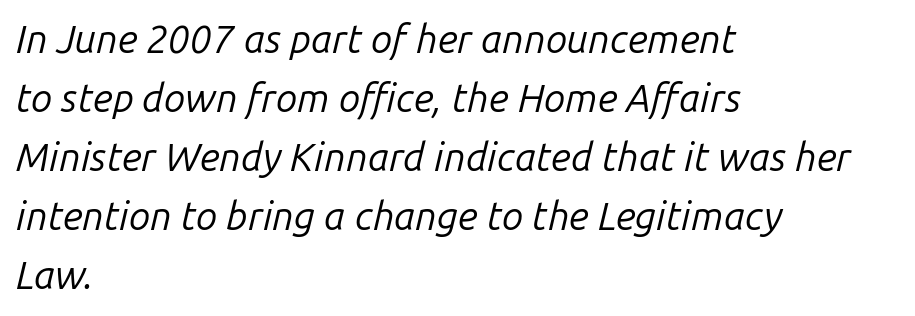
{"italic": "yes", "lean": "right", "slant_degrees": 14, "bold": "no", "weight": "regular", "width": "normal", "stroke_contrast": "low", "x_height": "medium", "monospaced": "no", "underline": "no", "align": "left", "line_spacing": "normal", "line_spacing_ratio": 1.51, "letter_spacing": "normal", "letter_spacing_em": 0.0, "glyph_px": 39}
